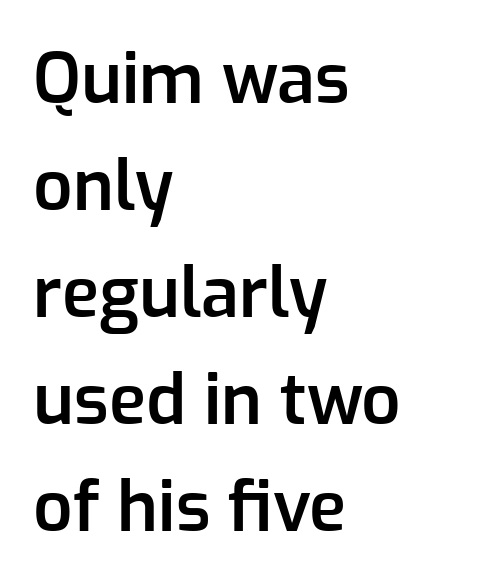
The rows are spaced the way most documents space them. Underlining? Definitely not there. Varying glyph widths throughout — classic text-font behaviour. Regarding serifs, this sample does without them. Every stem runs plumb, perpendicular to the baseline.
